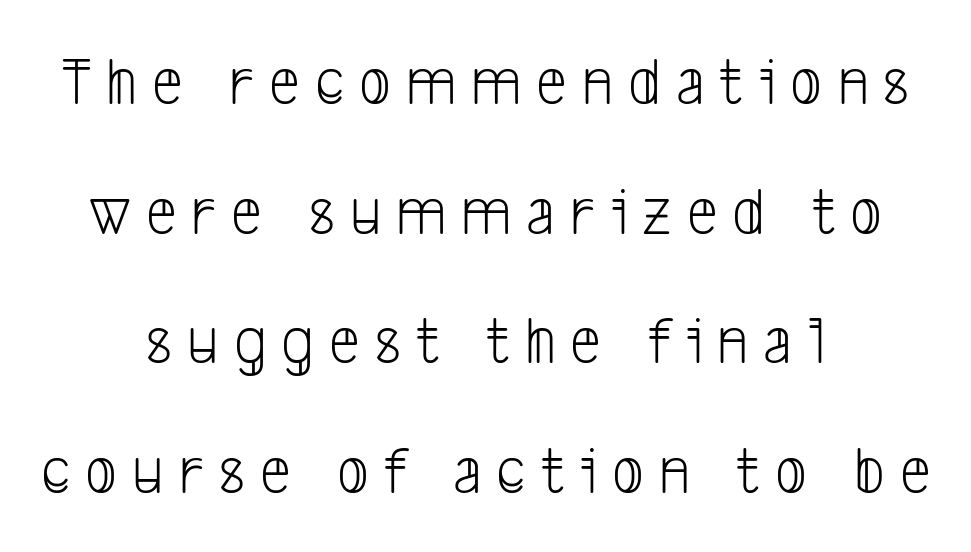
{"serif": "no", "bold": "no", "weight": "light", "width": "condensed", "stroke_contrast": "low", "x_height": "medium", "monospaced": "no", "underline": "no", "align": "center", "line_spacing_ratio": 1.88, "letter_spacing": "wide", "letter_spacing_em": 0.22, "glyph_px": 69}
